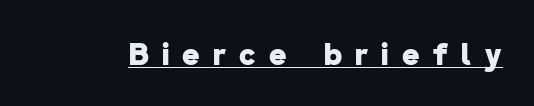
{"serif": "no", "bold": "yes", "weight": "heavy", "width": "normal", "stroke_contrast": "low", "x_height": "medium", "monospaced": "no", "underline": "yes", "letter_spacing": "wide", "letter_spacing_em": 0.44, "glyph_px": 30}
